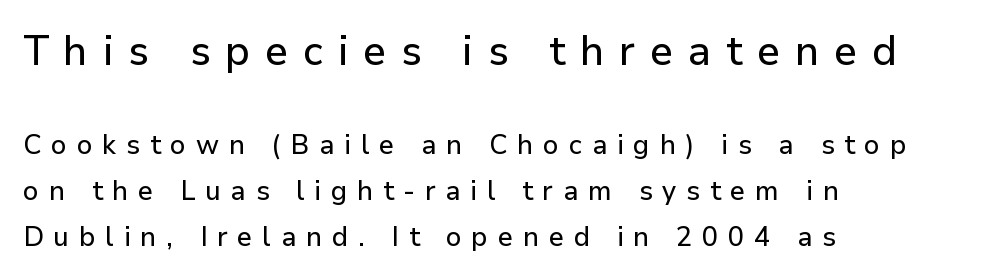
{"serif": "no", "italic": "no", "width": "normal", "stroke_contrast": "low", "x_height": "medium", "monospaced": "no", "underline": "no", "align": "left", "line_spacing_ratio": 1.71, "letter_spacing": "wide", "letter_spacing_em": 0.36, "larger_block": "first", "size_ratio": 1.52, "glyph_px": 41}
